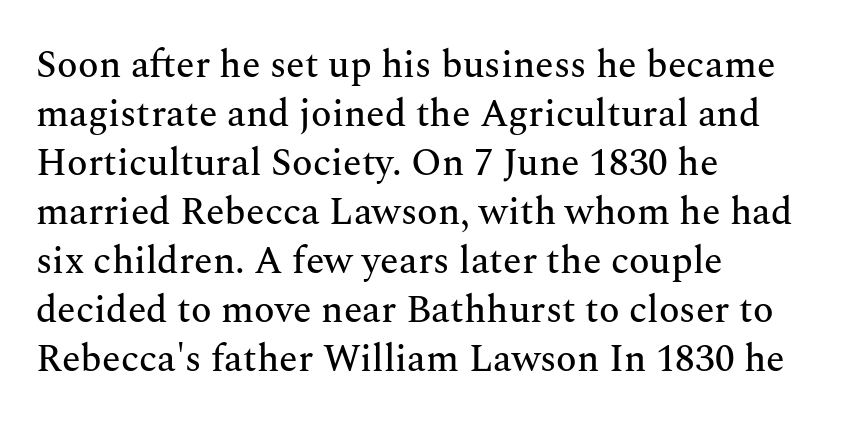
The image shows 38 px serif type, upright; set left-aligned, normal line spacing (1.29x), normal letter spacing, not underlined; medium stroke contrast and a medium x-height.
